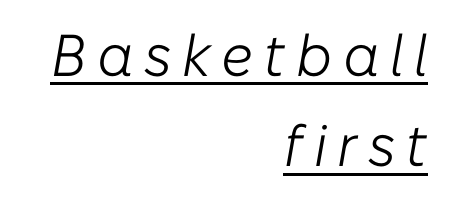
The passage shown is typed in a proportional face where columns would drift. You can see a thin bar hugging the bottom of the glyphs. The typeface has the unassuming heft of standard copy or less. Does the leading feel generous? No, just average. The text block is weighted toward the right margin, trailing off unevenly leftward. There's an unmistakable incline to the writing here.
